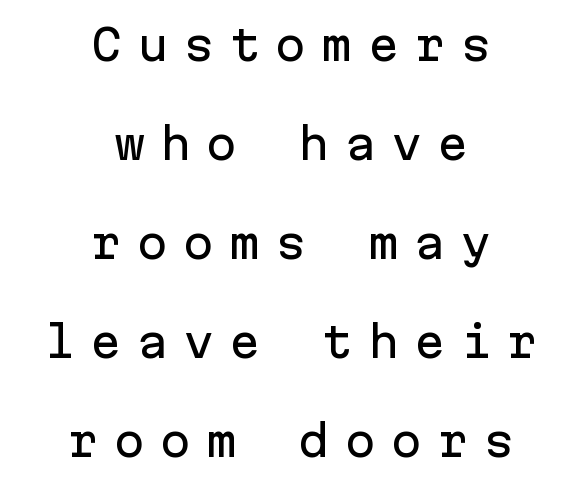
The image shows 42 px sans-serif type, upright, monospaced; set centered, loose line spacing (2.36x), unusually wide letter spacing (+0.35 em), not underlined; low stroke contrast and a medium x-height.
